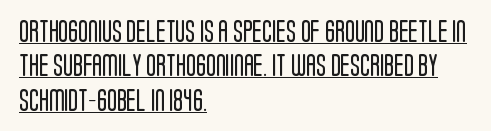
The lines are quadded left. The passage shown is not bold in any degree. Is there any slant? The stems are plumb. The face used here appears with an underline applied.
